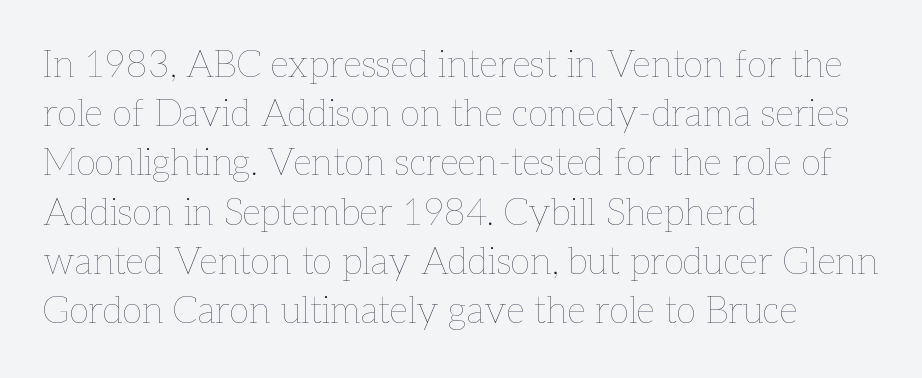
Spacing between characters is what you'd get straight out of the box. Varying glyph widths throughout — classic text-font behaviour. Typeset ragged right — the left edge is the straight one. A bare baseline throughout the passage. Each new line begins a customary step beneath the previous one. The letterforms sit at book weight or below.
